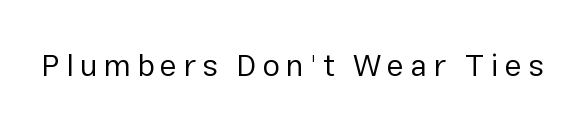
{"serif": "no", "italic": "no", "bold": "no", "weight": "regular", "width": "normal", "stroke_contrast": "low", "x_height": "medium", "monospaced": "no", "underline": "no", "letter_spacing": "wide", "letter_spacing_em": 0.2, "glyph_px": 31}
